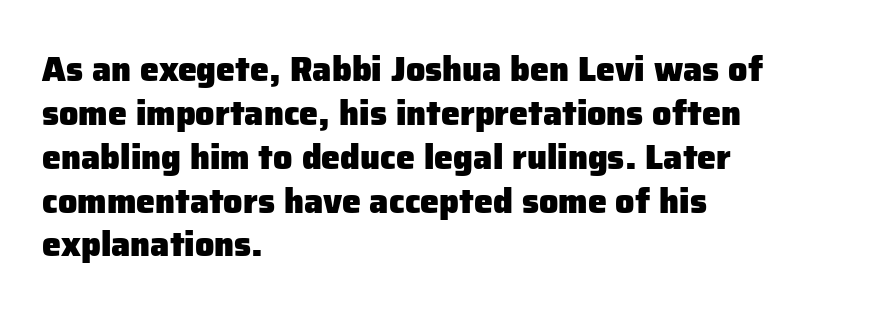
{"serif": "no", "italic": "no", "bold": "yes", "weight": "heavy", "width": "normal", "stroke_contrast": "low", "x_height": "medium", "monospaced": "no", "underline": "no", "align": "left", "line_spacing": "normal", "line_spacing_ratio": 1.29, "letter_spacing": "normal", "letter_spacing_em": 0.0, "glyph_px": 34}
